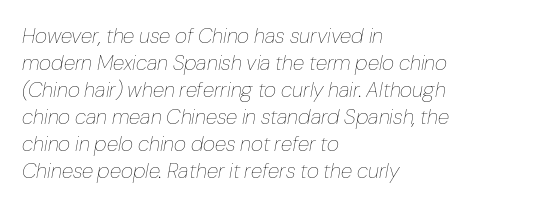
The image shows 21 px text type, italic (leaning right); set left-aligned, normal line spacing (1.29x), normal letter spacing, not underlined.
